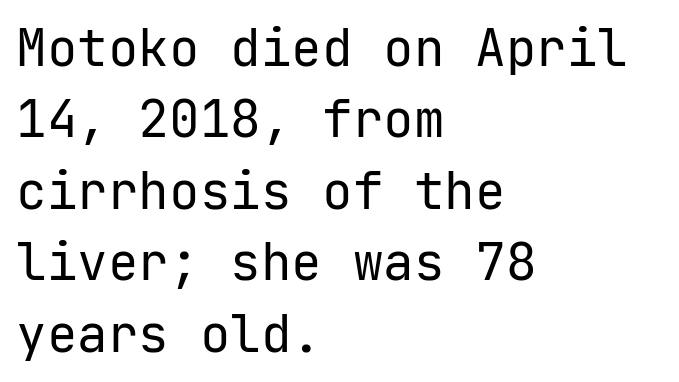
The image shows 51 px regular-weight sans-serif type, upright, monospaced; set left-aligned, normal line spacing (1.4x), normal letter spacing, not underlined; low stroke contrast and a medium x-height.
